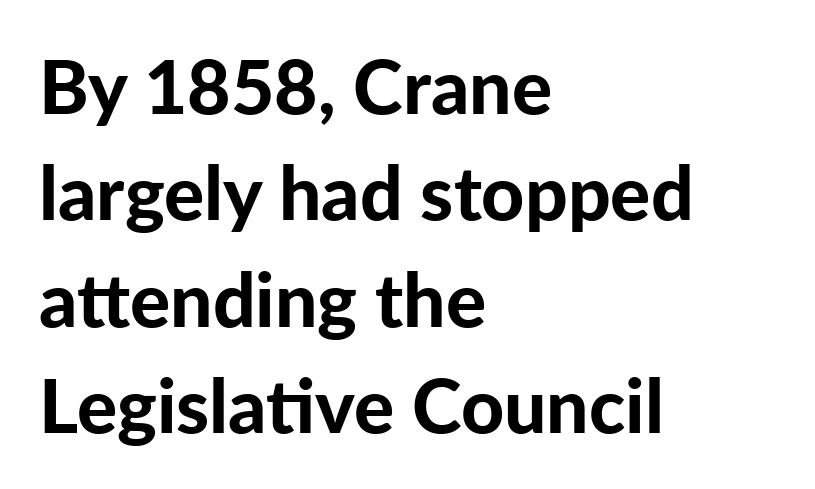
The image shows 75 px bold sans-serif type, upright; set left-aligned, normal line spacing (1.42x), normal letter spacing, not underlined; low stroke contrast and a medium x-height.
